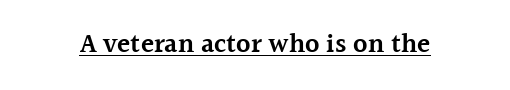
Q: Is the text bold? A: Semi-bold.
Q: Is the text italic (slanted)? A: No, it is upright.
Q: Is the text underlined? A: Yes.
Q: Is the spacing between letters normal or unusually wide? A: Normal.
